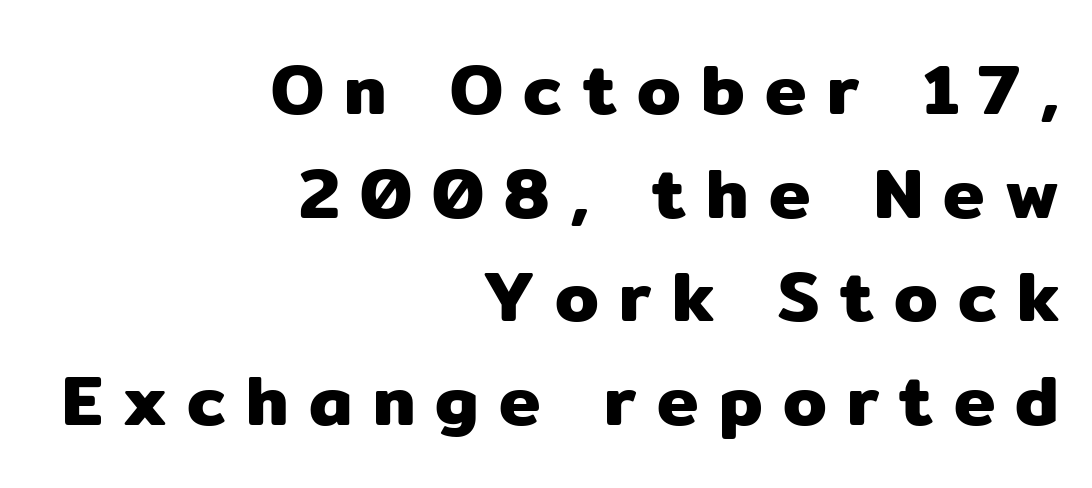
Upright lettering throughout. Spacing verdict: proportional, widths tailored to each character. Glance below the letters and you will spot only blank space. What kind of face is this? One without serifs — a sans. The line texture is sparse and dotted thanks to wide tracking.
